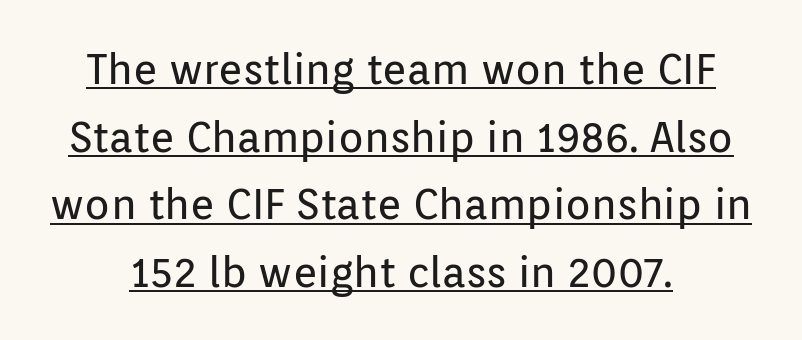
Honestly, the letter spacing is just normal — you wouldn't notice it. Caption: multi-line text, centered on the measure. The specimen reads as upright at a glance. Here the designer chose a conventional face with non-uniform glyph widths. Looks like someone drew a line under every word here. Note: no serifs on the glyphs.
